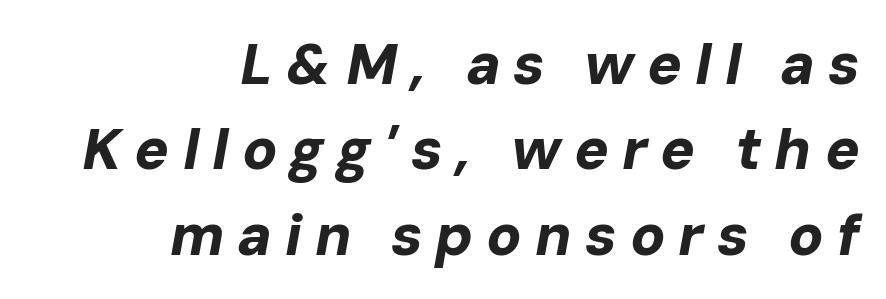
Vertically, the passage feels balanced, rows spaced as you'd expect. Rendered with sloped, italic letterforms. Nobody drew a line under any word here. The rendering anchors every line to the right-hand side.
